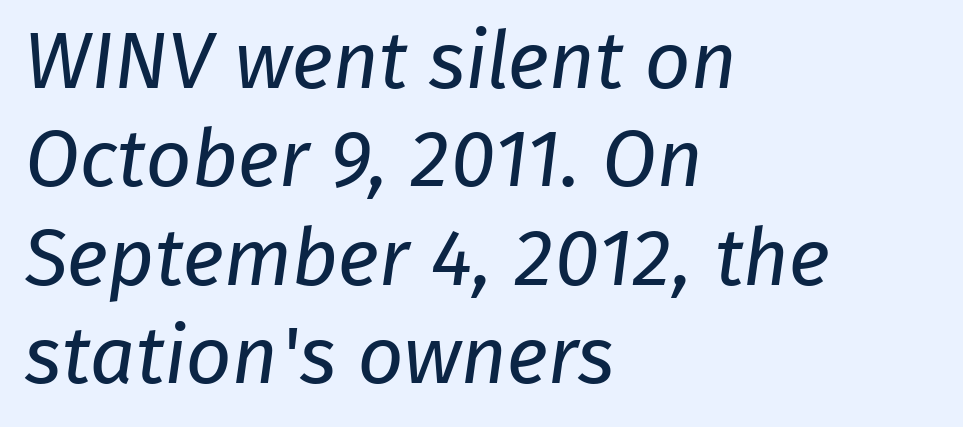
Q: Is the text bold? A: No.
Q: Is the typeface a serif or a sans-serif typeface? A: Sans-serif.
Q: Is the text underlined? A: No.
Q: How is the paragraph aligned? A: Left-aligned.
Q: Is the spacing between letters normal or unusually wide? A: Normal.
Q: Width (condensed, normal, or wide)? A: Normal.
Q: Stroke contrast? A: Low.
Q: x-height? A: Medium.
Q: Monospaced? A: No.
